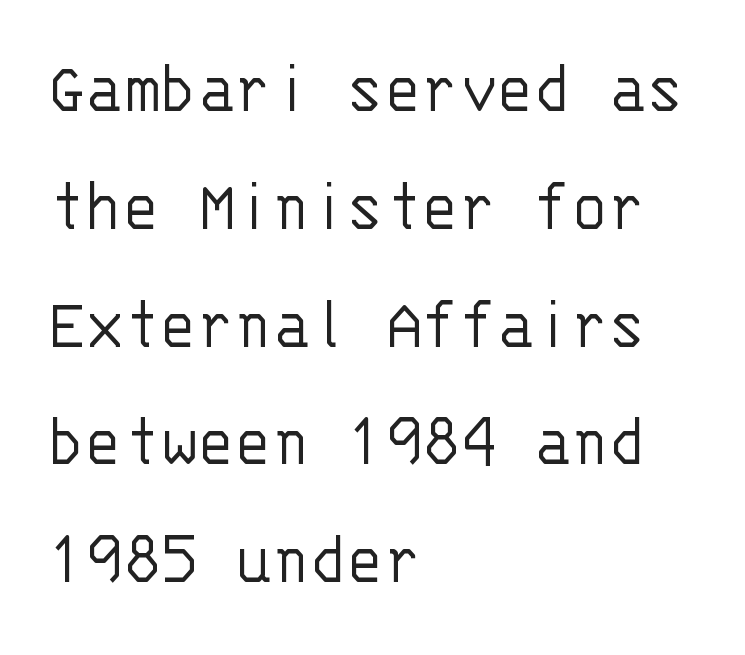
You can tell it's not italic because the verticals are truly vertical. The letters march in equal steps, a hallmark of fixed-pitch type. Horizontal alignment here is leftward, the default for most running prose. Characters follow at the spacing the type designer built in. The designer went with a sans here, leaving each stem footless.
